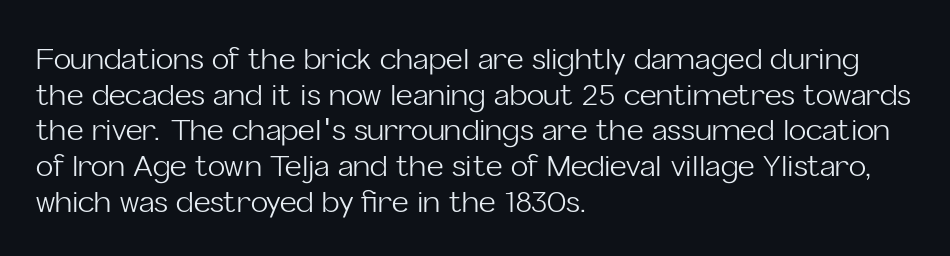
It's the straight-up-and-down kind of type. Lines of text with bare space underneath. Horizontal alignment here is leftward, the default for most running prose. Each letter keeps its own natural width here, so spacing adapts to shape. No feet cap the strokes, marking this as sans-serif type. The typesetting does not lean heavy: it is not bold.
